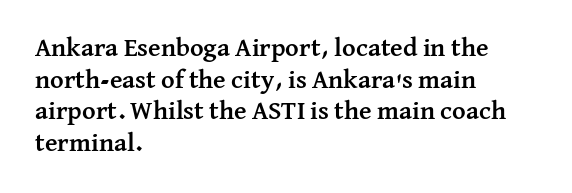
The image shows 26 px bold type, upright; set left-aligned, line spacing 1.22x, normal letter spacing, not underlined.
